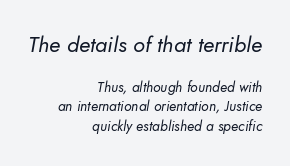
Q: Is the text bold? A: No.
Q: Is the text underlined? A: No.
Q: How is the paragraph aligned? A: Right-aligned.
Q: Is the spacing between letters normal or unusually wide? A: Normal.
Q: Is the spacing between lines tight, normal or loose? A: Normal.
Q: Which block of text is set in a larger size, the first (top) or the second (bottom)? A: The first (top) one.
